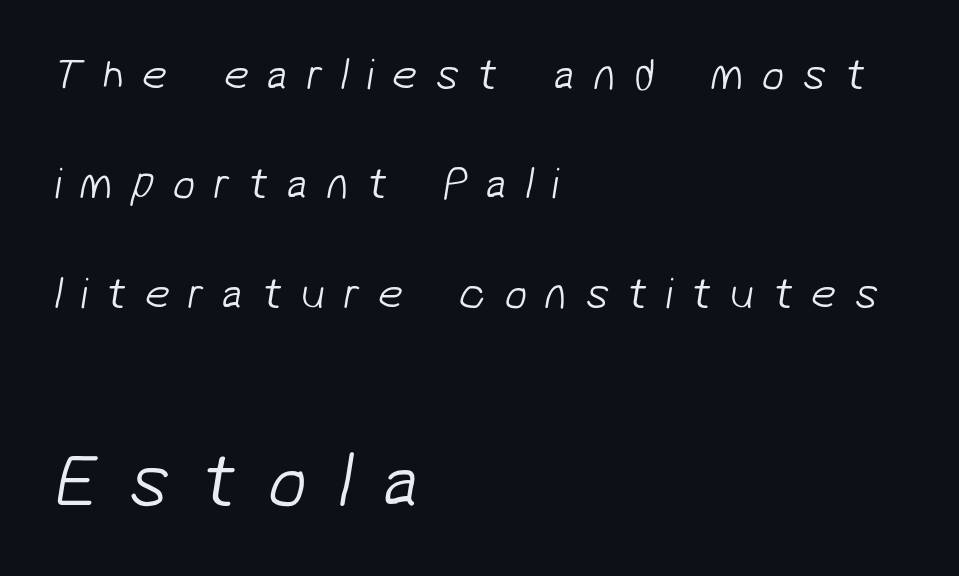
Q: Is the text bold? A: No.
Q: Is the typeface a serif or a sans-serif typeface? A: Sans-serif.
Q: Is the text underlined? A: No.
Q: How is the paragraph aligned? A: Left-aligned.
Q: Is the spacing between letters normal or unusually wide? A: Unusually wide.
Q: Is the spacing between lines tight, normal or loose? A: Loose.
Q: Which block of text is set in a larger size, the first (top) or the second (bottom)? A: The second (bottom) one.
Q: Width (condensed, normal, or wide)? A: Normal.
Q: Stroke contrast? A: Low.
Q: x-height? A: Medium.
Q: Monospaced? A: No.
